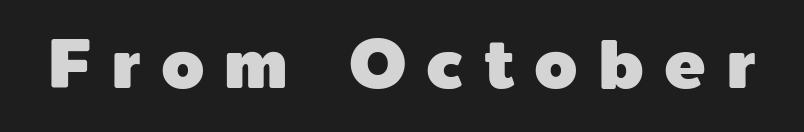
The image shows 69 px sans-serif type, upright; set unusually wide letter spacing (+0.29 em), not underlined; a medium x-height.
